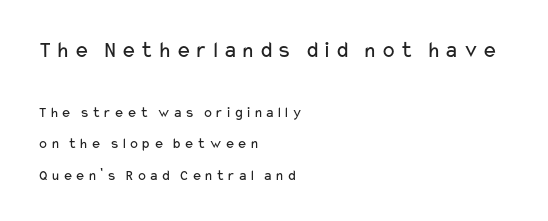
Q: Is the text bold? A: No.
Q: Is the text italic (slanted)? A: No, it is upright.
Q: Is the text underlined? A: No.
Q: How is the paragraph aligned? A: Left-aligned.
Q: Is the spacing between lines tight, normal or loose? A: Loose.
Q: Which block of text is set in a larger size, the first (top) or the second (bottom)? A: The first (top) one.
